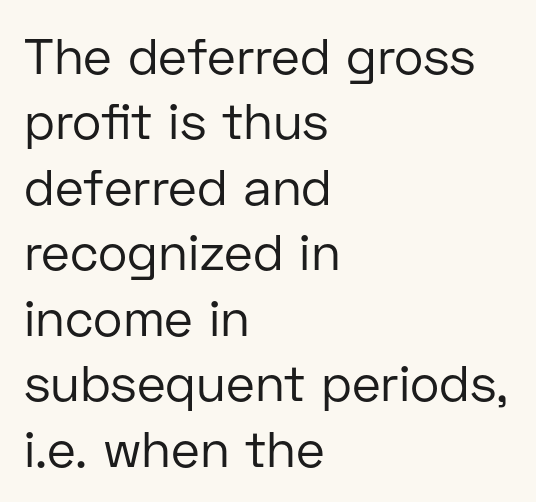
Q: Is the text bold? A: No.
Q: Is the text italic (slanted)? A: No, it is upright.
Q: Is the typeface a serif or a sans-serif typeface? A: Sans-serif.
Q: Is the text underlined? A: No.
Q: How is the paragraph aligned? A: Left-aligned.
Q: Is the spacing between letters normal or unusually wide? A: Normal.
Q: Is the spacing between lines tight, normal or loose? A: Normal.
Q: Width (condensed, normal, or wide)? A: Normal.
Q: Stroke contrast? A: Low.
Q: x-height? A: Medium.
Q: Monospaced? A: No.
